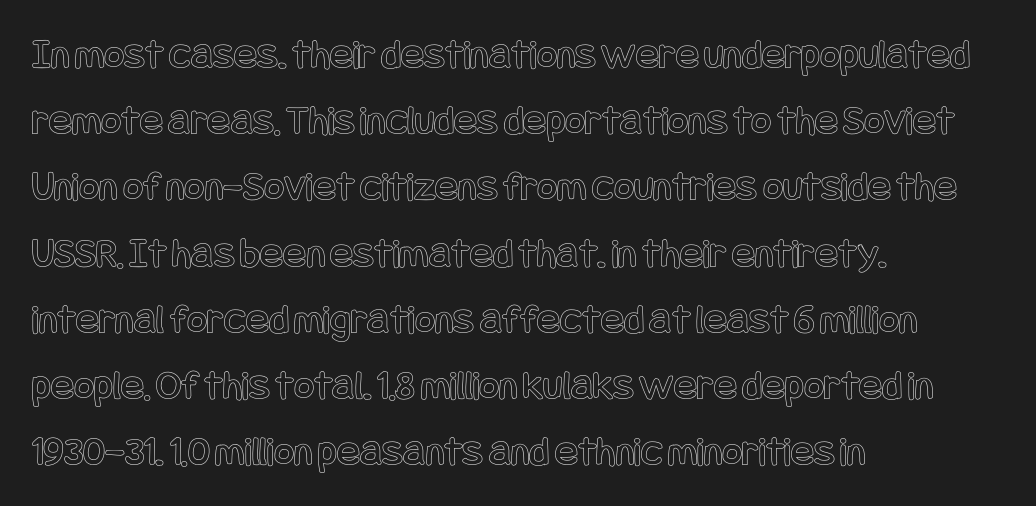
The image shows 43 px condensed type, upright; set left-aligned, normal line spacing (1.54x), normal letter spacing, not underlined; a large x-height.
